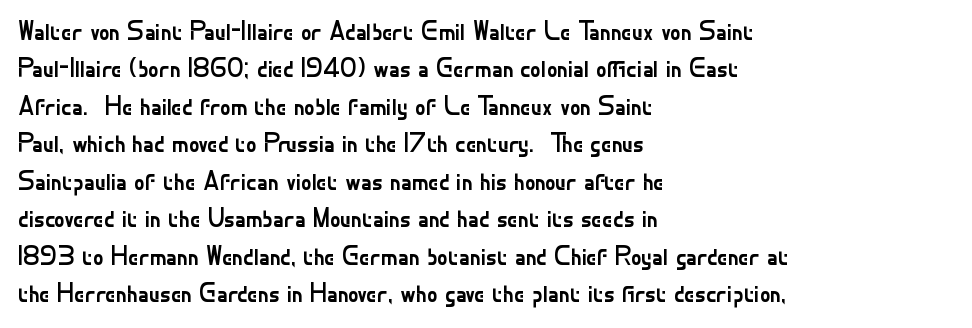
Q: Is the text bold? A: No.
Q: Is the text italic (slanted)? A: No, it is upright.
Q: Is the text underlined? A: No.
Q: How is the paragraph aligned? A: Left-aligned.
Q: Is the spacing between letters normal or unusually wide? A: Normal.
Q: Is the spacing between lines tight, normal or loose? A: Normal.
